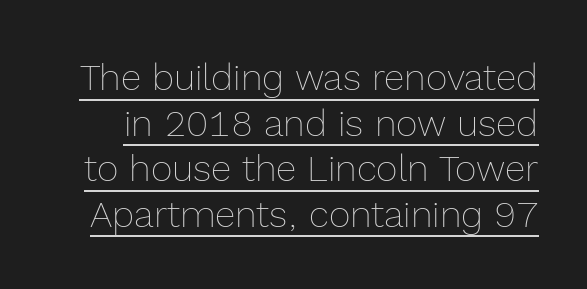
In terms of posture, this sample is upright. Stems here are at most as thick as an everyday book face. Here the designer chose a conventional face with non-uniform glyph widths. Letter spacing: default. Looks like someone drew a line under every word here.
